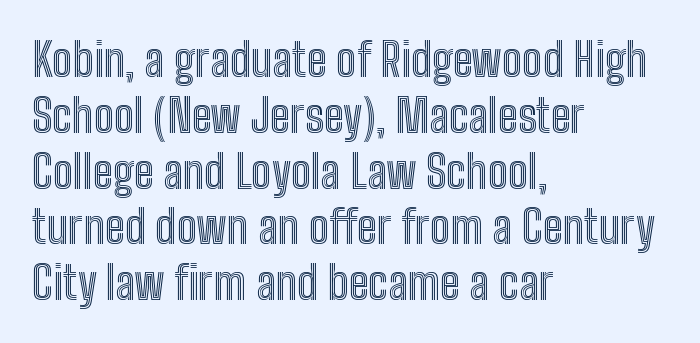
The image shows 45 px condensed type, upright; set left-aligned, line spacing 1.24x, normal letter spacing, not underlined; a medium x-height.
